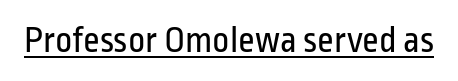
Q: Is the text bold? A: No.
Q: Is the text italic (slanted)? A: No, it is upright.
Q: Is the typeface a serif or a sans-serif typeface? A: Sans-serif.
Q: Is the text underlined? A: Yes.
Q: Is the spacing between letters normal or unusually wide? A: Normal.
Q: Width (condensed, normal, or wide)? A: Condensed.
Q: Stroke contrast? A: Low.
Q: x-height? A: Medium.
Q: Monospaced? A: No.
